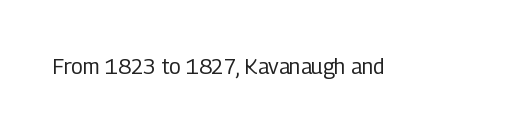
Q: Is the text bold? A: No.
Q: Is the text italic (slanted)? A: No, it is upright.
Q: Is the text underlined? A: No.
Q: Is the spacing between letters normal or unusually wide? A: Normal.
